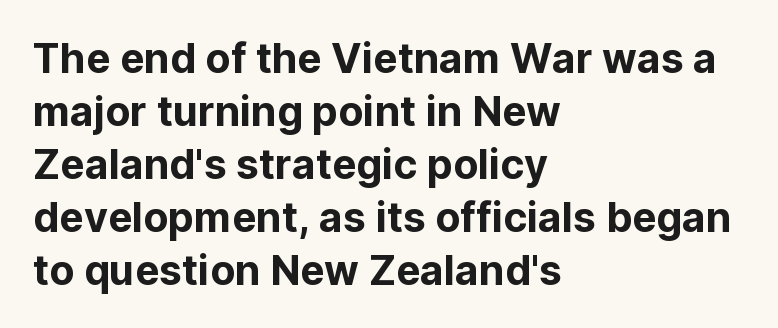
The image shows 41 px sans-serif type, upright; set left-aligned, normal line spacing (1.29x), normal letter spacing, not underlined; low stroke contrast and a medium x-height.
